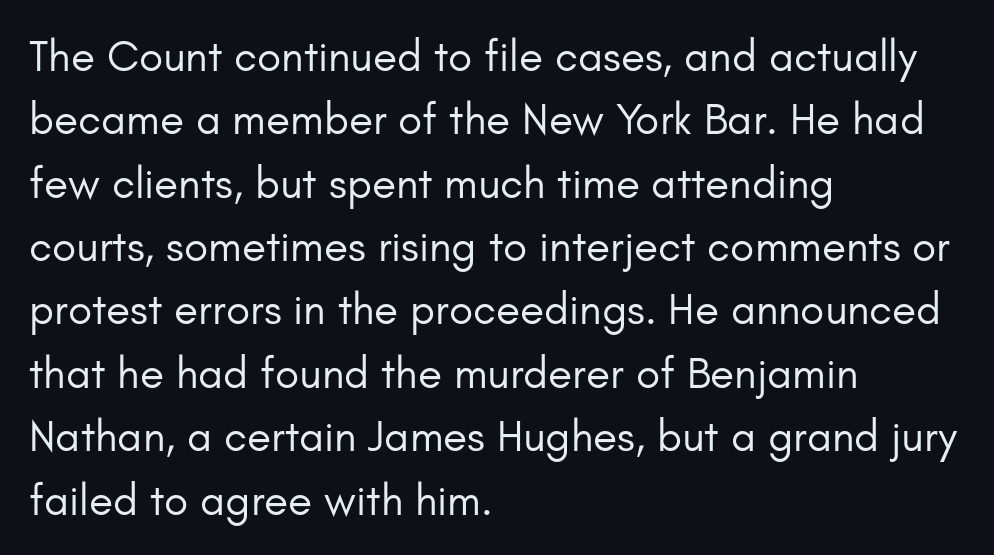
These lines were composed using upright roman letters. The typeface has the unassuming heft of standard copy or less. The rendering anchors every line to the left-hand side. Each word holds together tightly as a unit, with standard inter-letter gaps. Note the varied advance widths — an 'i' is clearly narrower than an 'm'.
